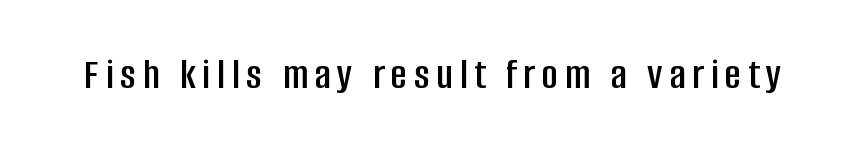
{"serif": "no", "italic": "no", "width": "condensed", "stroke_contrast": "low", "x_height": "large", "monospaced": "no", "underline": "no", "glyph_px": 44}
